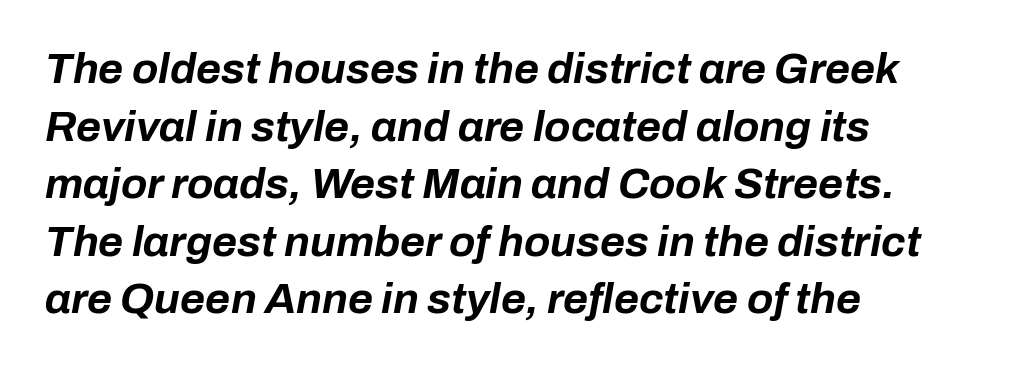
Designer's note — italics engaged. The ragged edge is on the right, which tells us the setting is flush left. Has an underline been added? It has not. Whoever set this chose a conventional vertical rhythm. The rendering keeps characters at their native spacing. In terms of weight, the rendering is a true, heavy bold.
